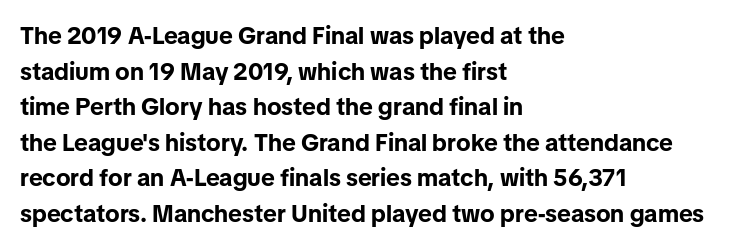
{"italic": "no", "bold": "yes", "underline": "no", "align": "left", "line_spacing": "normal", "line_spacing_ratio": 1.48, "letter_spacing": "normal", "letter_spacing_em": 0.0, "glyph_px": 24}
